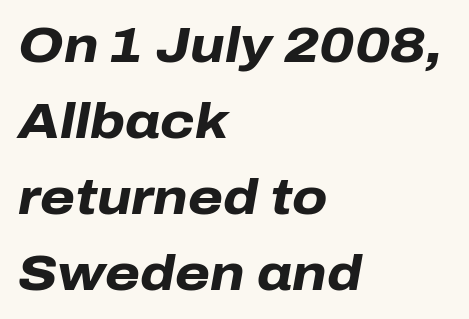
Q: Is the text bold? A: Yes.
Q: Is the text italic (slanted)? A: Yes, it leans right by about 10 degrees.
Q: Is the text underlined? A: No.
Q: How is the paragraph aligned? A: Left-aligned.
Q: Is the spacing between letters normal or unusually wide? A: Normal.
Q: Is the spacing between lines tight, normal or loose? A: Normal.
Q: Width (condensed, normal, or wide)? A: Normal.
Q: Stroke contrast? A: Low.
Q: x-height? A: Medium.
Q: Monospaced? A: No.
